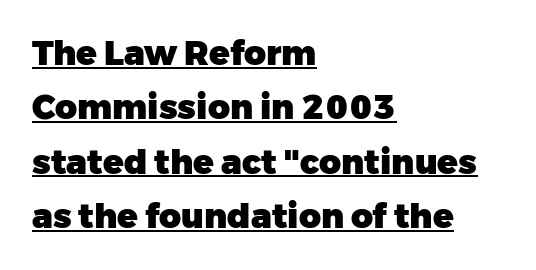
{"serif": "no", "italic": "no", "bold": "yes", "weight": "heavy", "width": "normal", "stroke_contrast": "low", "x_height": "medium", "monospaced": "no", "underline": "yes", "align": "left", "line_spacing": "normal", "line_spacing_ratio": 1.6, "letter_spacing": "normal", "letter_spacing_em": 0.0, "glyph_px": 34}
